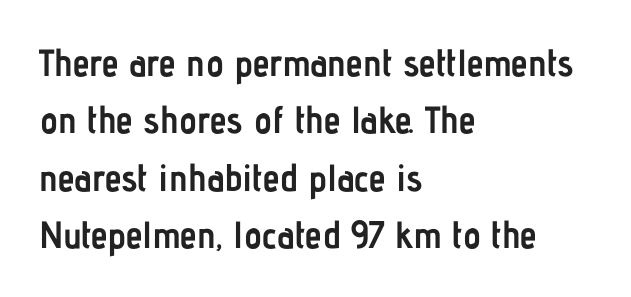
On the weight axis this lands at bold, roughly 700. The rendering shows plain stroke endings on the letterforms — a sans-serif design. You could not count columns in this text — the font is proportionally spaced. Baseline-to-baseline distance is the conventional proportion of letter height. Tracking here is standard; glyphs follow each other at the usual distance. Where is the straight margin? On the left.
